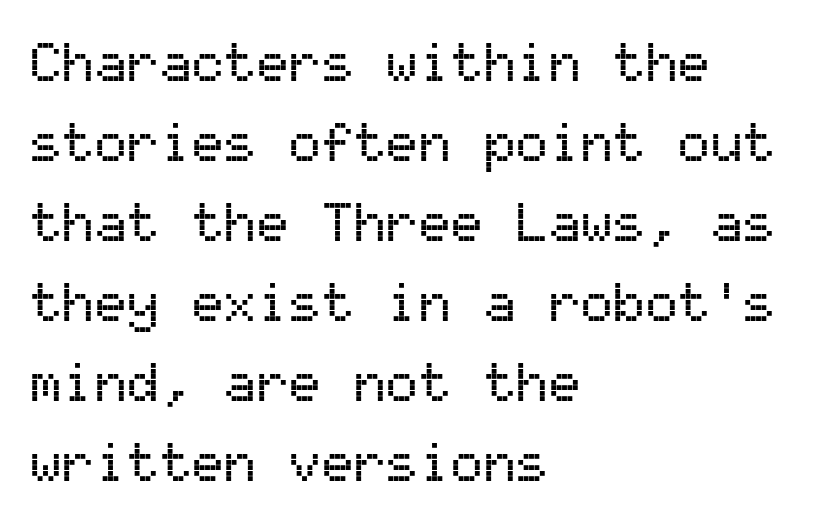
These lines are rendered in a fixed-pitch font. A clean baseline with only descenders dipping below it. Grotesque or geometric, the face here clearly has no serifs. Posture: straight, roman, zero tilt. The type is set solid horizontally, with unmodified tracking.
